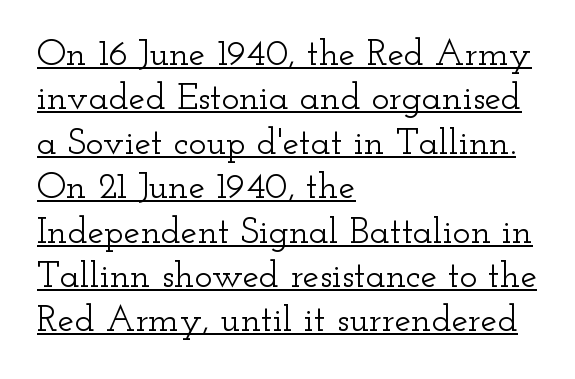
Reading down the block, your eye returns to a fixed left position each line. Quick note: not italic, upright. Varying glyph widths throughout — classic text-font behaviour. Glyph-to-glyph distance matches everyday printed text. Serifs: yes, visible at the terminals of the letterforms. Underlining? Definitely there.
